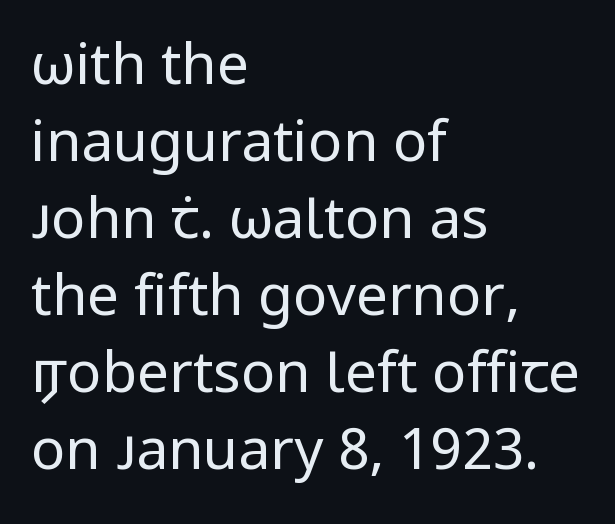
Is there much room between lines? A standard amount, neither cramped nor airy. Posture: vertical. Character widths vary here, with narrow letters taking less room than wide ones. The font family rendered here belongs to the sans-serif group. These lines keep a tight, regular rhythm from letter to letter.
